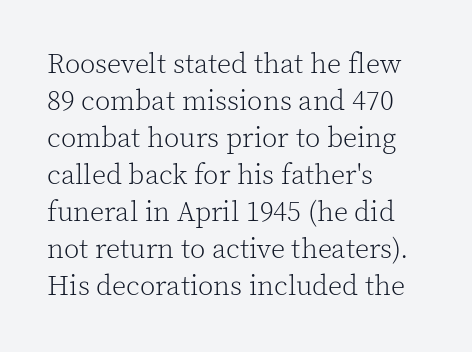
A typesetter would call this leading conventional body-copy spacing. These lines are rendered in a variable-pitch font. There is no visible air inserted between adjacent glyphs. The glyphs are unaccompanied by any horizontal stroke below them. Weight class: somewhere from thin through regular.
